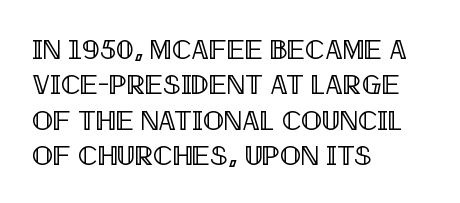
Think of a printed novel: that variable character pitch is what you see here. Does the lettering tilt? It doesn't — this is upright. Line spacing here is normal. Quick note: underline off.
